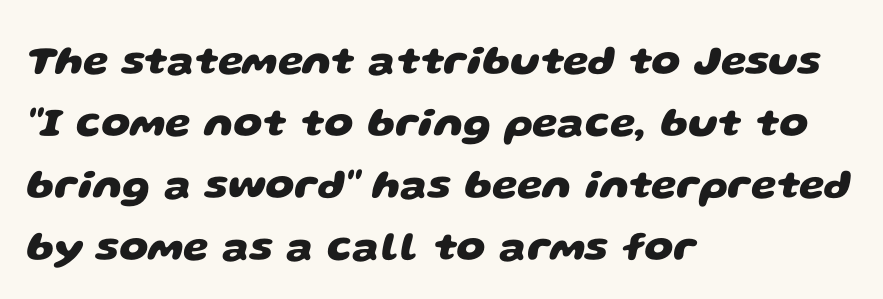
Q: Is the text bold? A: Yes.
Q: Is the typeface a serif or a sans-serif typeface? A: Sans-serif.
Q: Is the text underlined? A: No.
Q: How is the paragraph aligned? A: Left-aligned.
Q: Is the spacing between letters normal or unusually wide? A: Normal.
Q: Is the spacing between lines tight, normal or loose? A: Normal.
Q: Width (condensed, normal, or wide)? A: Wide.
Q: Stroke contrast? A: Low.
Q: x-height? A: Large.
Q: Monospaced? A: No.
